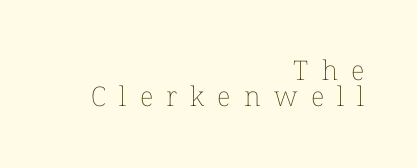
{"italic": "no", "bold": "no", "underline": "no", "align": "right", "line_spacing": "tight", "line_spacing_ratio": 0.96, "letter_spacing": "wide", "letter_spacing_em": 0.49, "glyph_px": 27}
